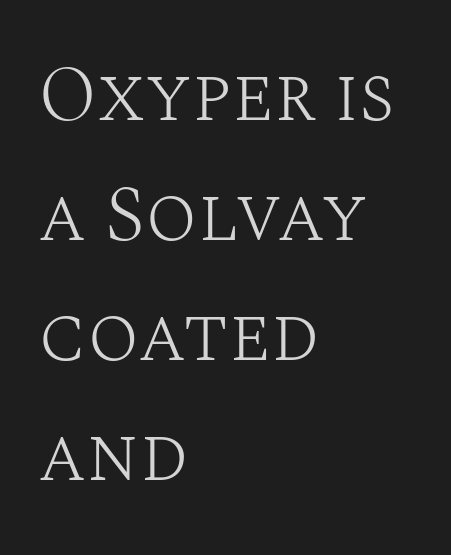
The image shows 77 px light serif type, upright; set left-aligned, normal line spacing (1.56x), normal letter spacing, not underlined; medium stroke contrast and a large x-height.
